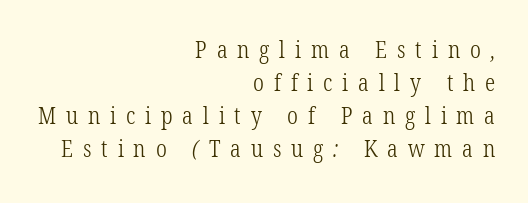
The image shows 23 px text type; set right-aligned, normal line spacing (1.44x), unusually wide letter spacing (+0.43 em), not underlined.
